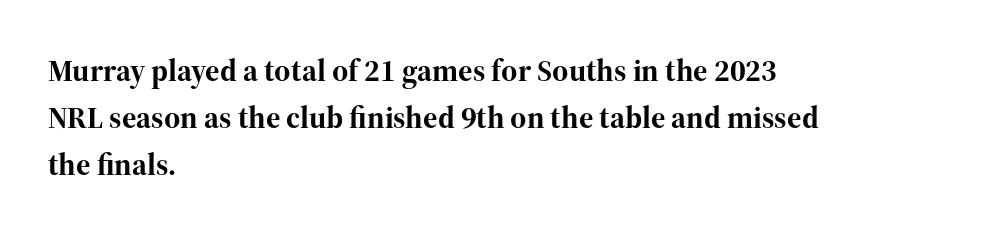
{"serif": "yes", "italic": "no", "bold": "yes", "weight": "bold", "width": "normal", "stroke_contrast": "high", "x_height": "medium", "monospaced": "no", "underline": "no", "align": "left", "line_spacing": "normal", "line_spacing_ratio": 1.52, "letter_spacing": "normal", "letter_spacing_em": 0.0, "glyph_px": 31}
